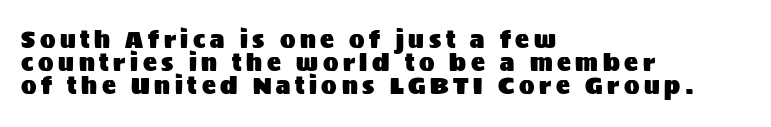
Q: Is the text italic (slanted)? A: No, it is upright.
Q: Is the text underlined? A: No.
Q: How is the paragraph aligned? A: Left-aligned.
Q: Is the spacing between letters normal or unusually wide? A: Unusually wide.
Q: Is the spacing between lines tight, normal or loose? A: Tight.
